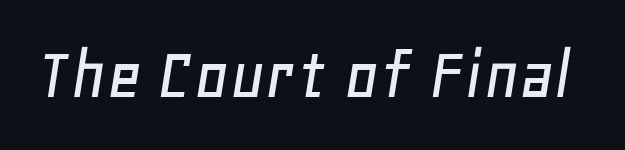
The image shows 76 px text type, italic (leaning right); set normal letter spacing, not underlined; low stroke contrast and a large x-height.
